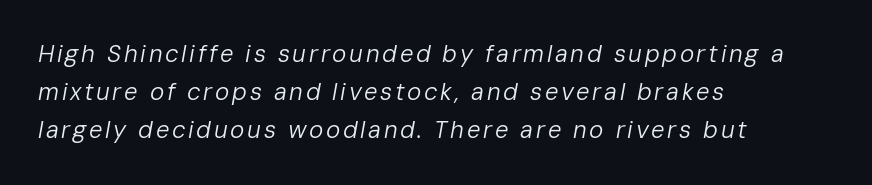
The image shows 24 px text type, italic (leaning right); set left-aligned, normal line spacing (1.59x), not underlined.
